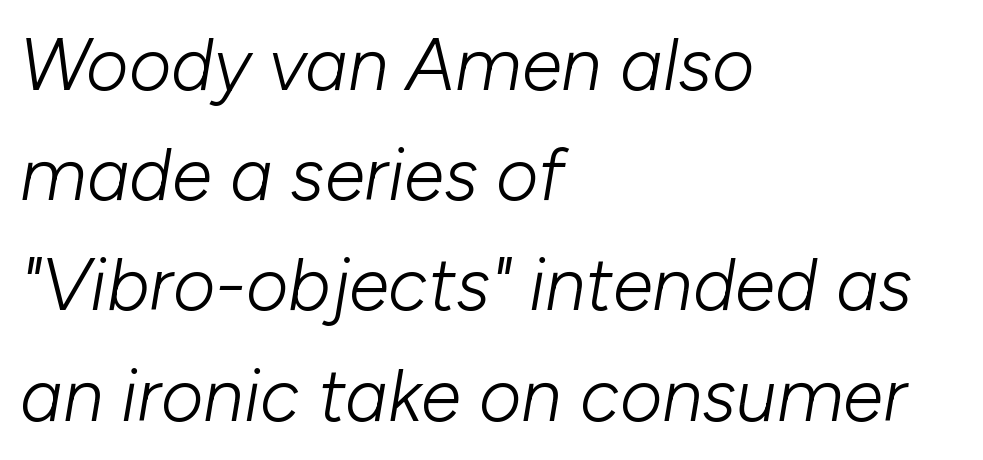
{"italic": "yes", "lean": "right", "slant_degrees": 10, "bold": "no", "weight": "light", "width": "normal", "stroke_contrast": "low", "x_height": "medium", "monospaced": "no", "underline": "no", "align": "left", "line_spacing": "normal", "line_spacing_ratio": 1.51, "letter_spacing": "normal", "letter_spacing_em": 0.0, "glyph_px": 73}
